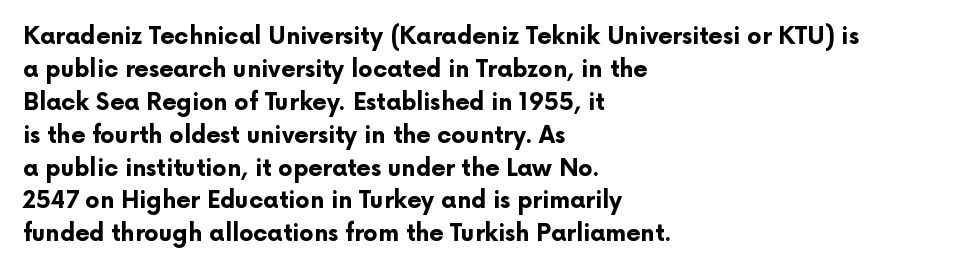
The image shows 23 px bold type, upright; set left-aligned, normal line spacing (1.43x), normal letter spacing, not underlined.
